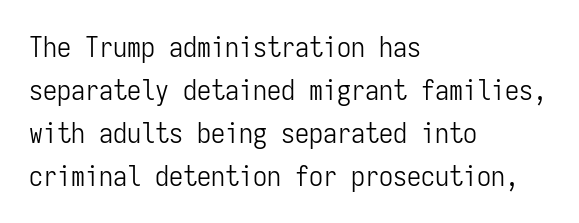
The strip under each line holds only bare page. Is this a heavy cut? Hardly; it is regular or lighter. Ascenders rise straight up at ninety degrees. The rendering uses typewriter-style spacing with identical character cells.
